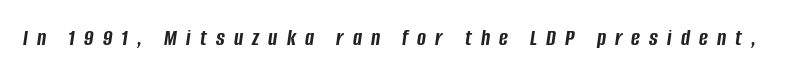
A dark, heavy texture on the line: the type is bold. These lines were composed using italics. This rendering widens character spacing well past its baseline value. Type without underlining.
